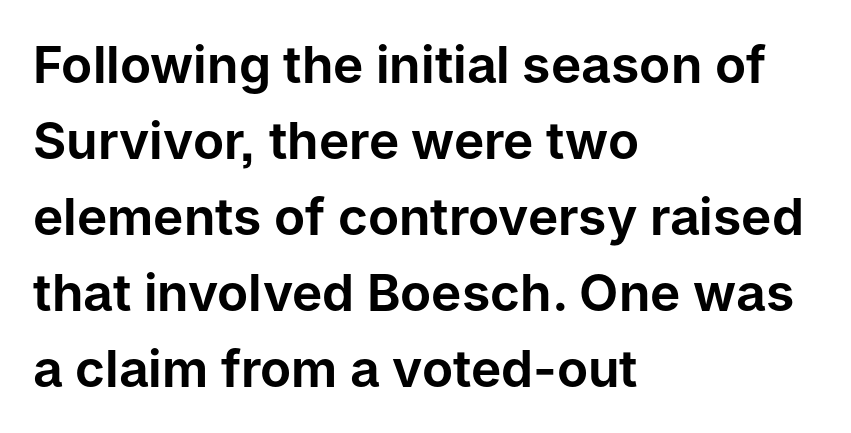
Q: Is the text italic (slanted)? A: No, it is upright.
Q: Is the typeface a serif or a sans-serif typeface? A: Sans-serif.
Q: Is the text underlined? A: No.
Q: How is the paragraph aligned? A: Left-aligned.
Q: Is the spacing between letters normal or unusually wide? A: Normal.
Q: Is the spacing between lines tight, normal or loose? A: Normal.
Q: Width (condensed, normal, or wide)? A: Normal.
Q: Stroke contrast? A: Low.
Q: x-height? A: Medium.
Q: Monospaced? A: No.
